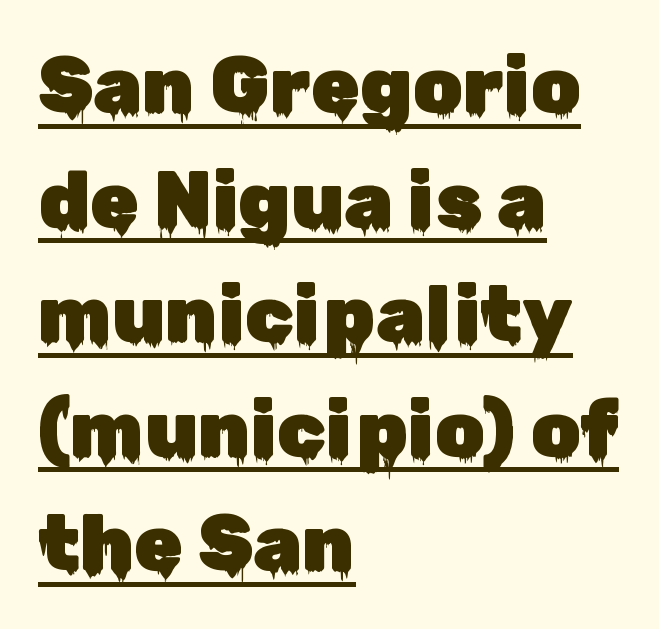
{"serif": "no", "italic": "no", "width": "normal", "stroke_contrast": "low", "x_height": "medium", "monospaced": "no", "underline": "yes", "align": "left", "line_spacing": "normal", "line_spacing_ratio": 1.45, "letter_spacing": "normal", "letter_spacing_em": 0.0, "glyph_px": 79}
